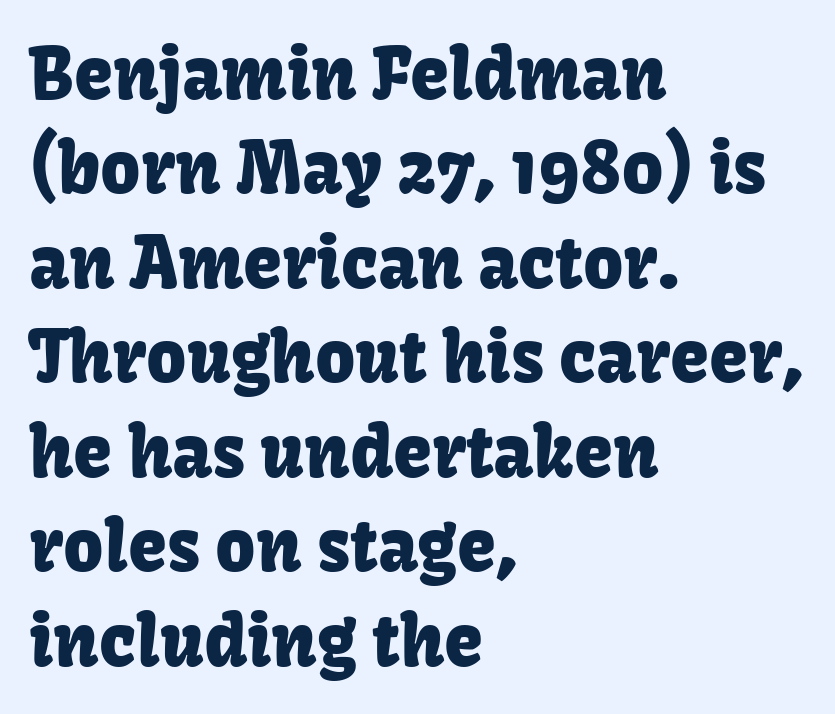
Q: Is the text italic (slanted)? A: No, it is upright.
Q: Is the typeface a serif or a sans-serif typeface? A: Sans-serif.
Q: Is the text underlined? A: No.
Q: How is the paragraph aligned? A: Left-aligned.
Q: Is the spacing between letters normal or unusually wide? A: Normal.
Q: Is the spacing between lines tight, normal or loose? A: Normal.
Q: Width (condensed, normal, or wide)? A: Normal.
Q: Stroke contrast? A: Low.
Q: x-height? A: Medium.
Q: Monospaced? A: No.
